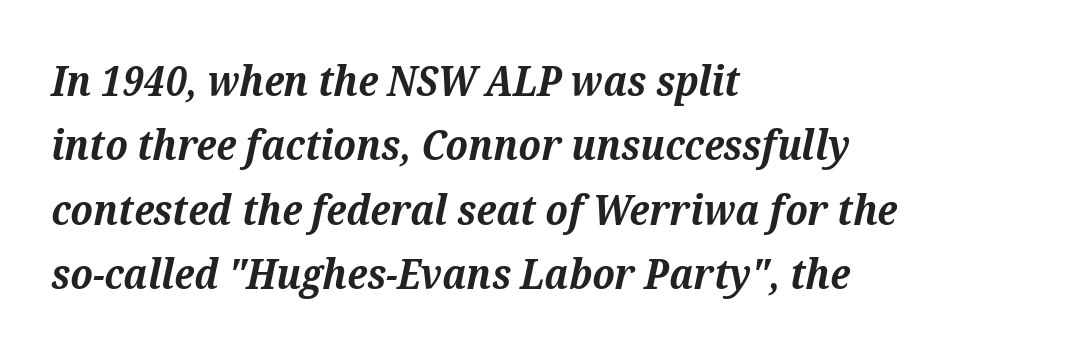
{"serif": "yes", "italic": "yes", "lean": "right", "slant_degrees": 12, "bold": "yes", "weight": "bold", "width": "normal", "stroke_contrast": "medium", "x_height": "medium", "monospaced": "no", "underline": "no", "align": "left", "line_spacing": "normal", "line_spacing_ratio": 1.53, "letter_spacing": "normal", "letter_spacing_em": 0.0, "glyph_px": 42}
